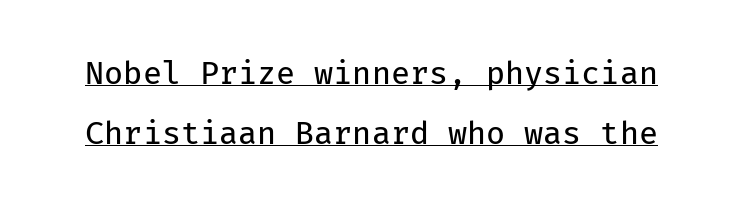
{"serif": "no", "italic": "no", "bold": "no", "weight": "regular", "width": "normal", "stroke_contrast": "low", "x_height": "medium", "monospaced": "yes", "underline": "yes", "line_spacing": "loose", "line_spacing_ratio": 1.93, "letter_spacing": "normal", "letter_spacing_em": 0.0, "glyph_px": 31}
